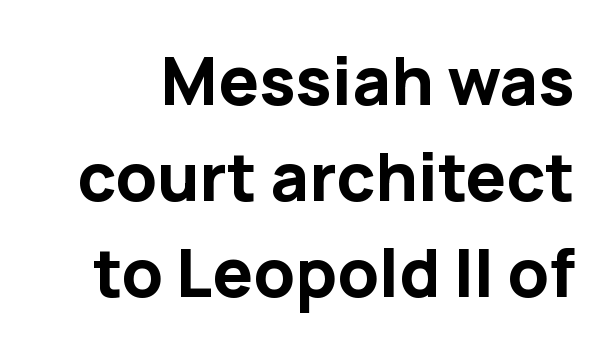
Q: Is the text bold? A: Yes.
Q: Is the text italic (slanted)? A: No, it is upright.
Q: Is the typeface a serif or a sans-serif typeface? A: Sans-serif.
Q: Is the text underlined? A: No.
Q: Is the spacing between letters normal or unusually wide? A: Normal.
Q: Is the spacing between lines tight, normal or loose? A: Normal.
Q: Width (condensed, normal, or wide)? A: Normal.
Q: Stroke contrast? A: Low.
Q: x-height? A: Medium.
Q: Monospaced? A: No.
